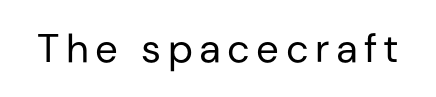
{"serif": "no", "italic": "no", "bold": "no", "weight": "regular", "width": "normal", "stroke_contrast": "low", "x_height": "medium", "monospaced": "no", "underline": "no", "glyph_px": 40}
